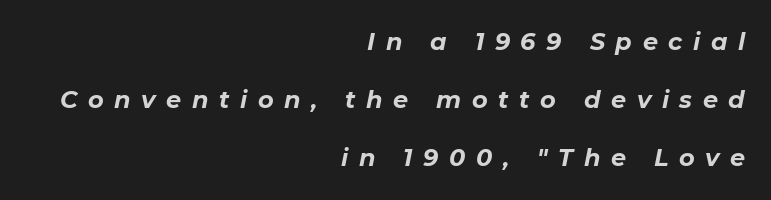
Q: Is the text bold? A: Yes.
Q: Is the text italic (slanted)? A: Yes, it leans right by about 11 degrees.
Q: Is the text underlined? A: No.
Q: How is the paragraph aligned? A: Right-aligned.
Q: Is the spacing between letters normal or unusually wide? A: Unusually wide.
Q: Is the spacing between lines tight, normal or loose? A: Loose.
